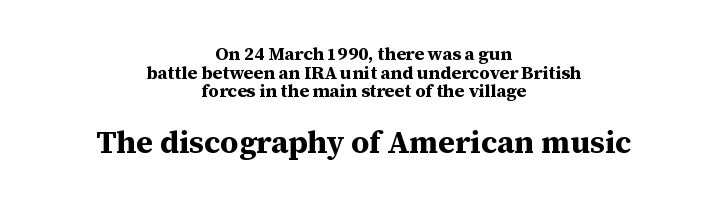
The image shows 31 px bold serif type, upright; set centered, tight line spacing (1.03x), normal letter spacing, not underlined; the second (bottom) block is 1.72x larger; medium stroke contrast and a medium x-height.
